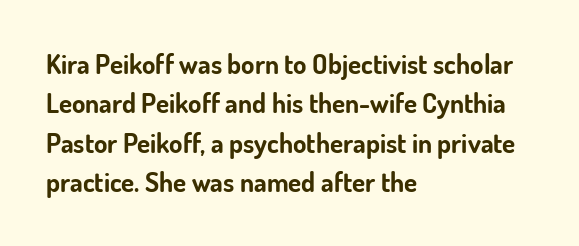
{"italic": "no", "bold": "yes", "underline": "no", "align": "left", "line_spacing": "normal", "line_spacing_ratio": 1.46, "letter_spacing": "normal", "letter_spacing_em": 0.0, "glyph_px": 27}
